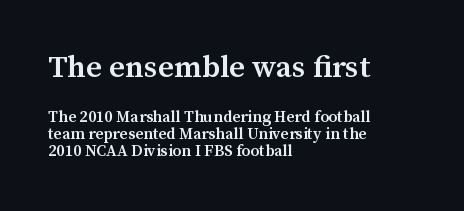
Every letter is mildly thick-stroked: semibold rather than bold. The initial chunk of copy outweighs the following chunk in type size. The rendering uses natural spacing where letterforms have individual widths. Compared with typical paragraphs, the rows here are closer together. The text block is weighted toward the left margin, trailing off unevenly rightward.
